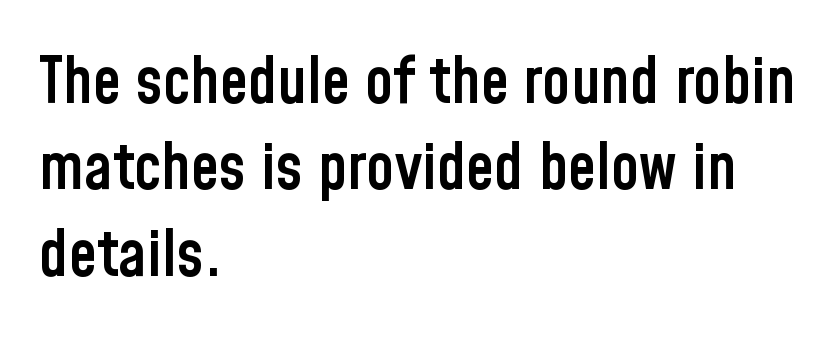
Q: Is the text bold? A: Semi-bold.
Q: Is the text italic (slanted)? A: No, it is upright.
Q: Is the typeface a serif or a sans-serif typeface? A: Sans-serif.
Q: Is the text underlined? A: No.
Q: How is the paragraph aligned? A: Left-aligned.
Q: Is the spacing between letters normal or unusually wide? A: Normal.
Q: Is the spacing between lines tight, normal or loose? A: Normal.
Q: Width (condensed, normal, or wide)? A: Condensed.
Q: Stroke contrast? A: Low.
Q: x-height? A: Medium.
Q: Monospaced? A: No.
